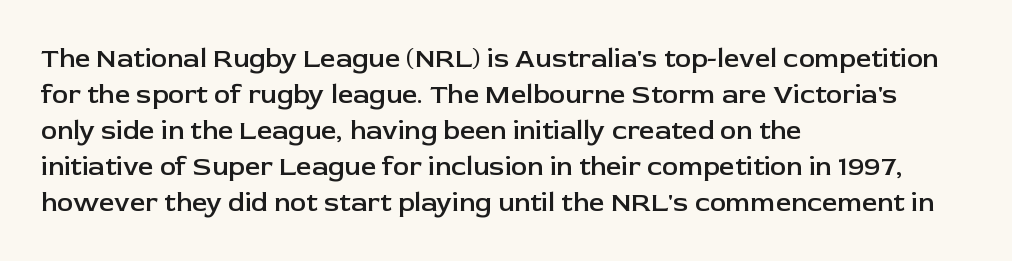
Q: Is the text bold? A: Semi-bold.
Q: Is the text italic (slanted)? A: No, it is upright.
Q: Is the text underlined? A: No.
Q: How is the paragraph aligned? A: Left-aligned.
Q: Is the spacing between letters normal or unusually wide? A: Normal.
Q: Is the spacing between lines tight, normal or loose? A: Normal.
